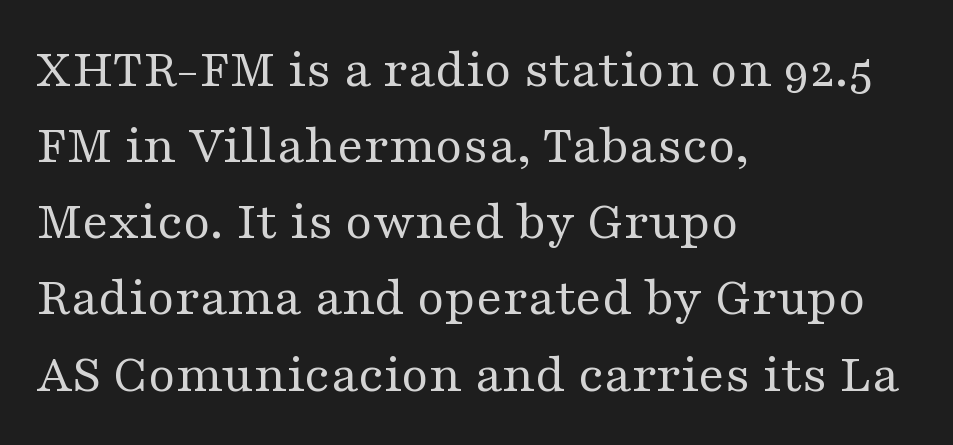
Heaviness? Minimal to ordinary, like unemphasized prose. A roman cut, with each character standing at attention. Every row of glyphs begins at an identical x-position on the left. You could not count columns in this text — the font is proportionally spaced. Quick note: underline off. Caption: standard tracking, unaltered.
